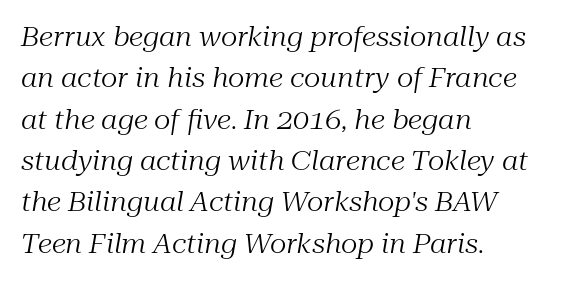
Horizontal bands of white between lines are of average thickness. Has an underline been added? It has not. The ragged edge is on the right, which tells us the setting is flush left. The rendering keeps characters at their native spacing. The axis of the letterforms is tilted away from vertical. Heft: none added — not bold.
